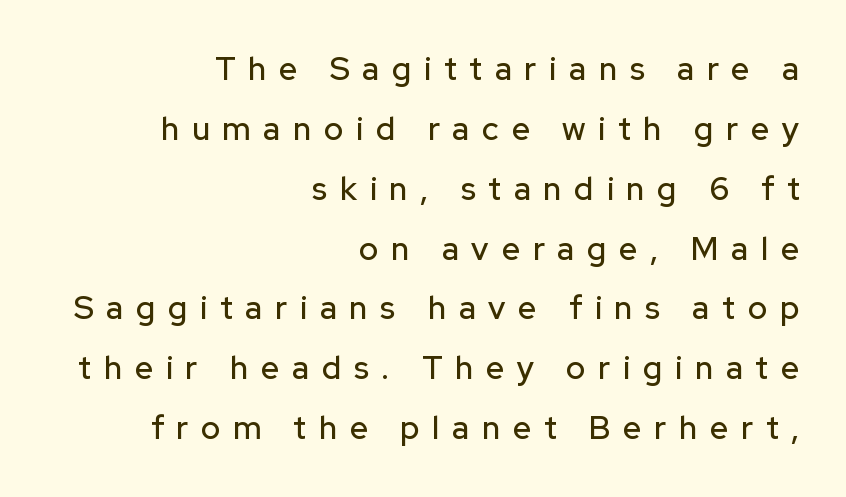
The image shows 32 px sans-serif type, upright; set right-aligned, line spacing 1.87x, unusually wide letter spacing (+0.4 em), not underlined; low stroke contrast and a medium x-height.
